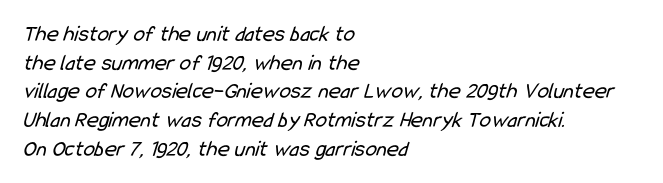
Is the stroke heavy? The answer is a plain regular-or-lighter. The lines in this sample share a left origin and differ only in where they stop. Is there much room between lines? A standard amount, neither cramped nor airy. Compared with typical body copy, the letter spacing here is the same.
